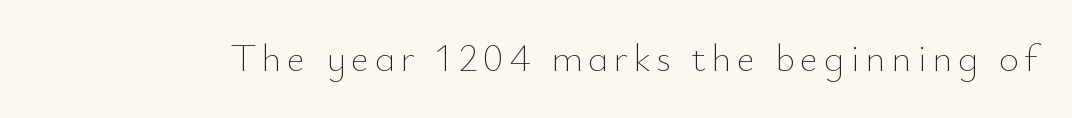
The typography opts for an upright posture over an oblique one. Is this a heavy cut? Hardly; it is regular or lighter. Think of a printed novel: that variable character pitch is what you see here. A clean baseline with only descenders dipping below it.
